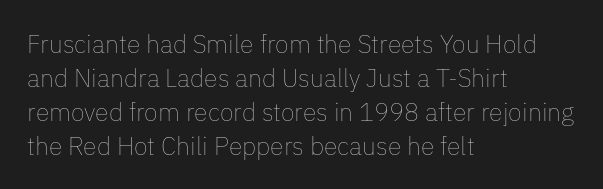
The image shows 25 px text type, upright; set left-aligned, normal line spacing (1.36x), normal letter spacing, not underlined.
